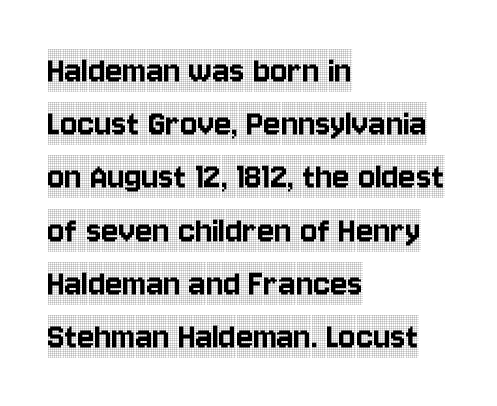
{"serif": "yes", "italic": "no", "width": "condensed", "x_height": "large", "monospaced": "no", "underline": "no", "align": "left", "line_spacing": "normal", "line_spacing_ratio": 1.33, "letter_spacing": "normal", "letter_spacing_em": 0.0, "glyph_px": 40}
